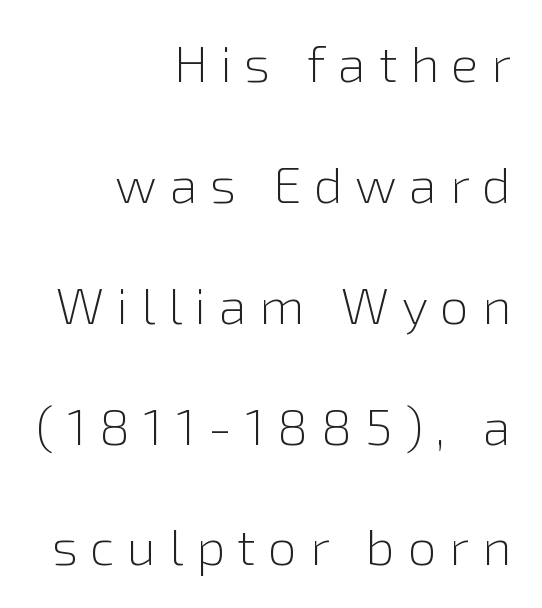
{"serif": "no", "italic": "no", "bold": "no", "weight": "light", "width": "normal", "stroke_contrast": "low", "x_height": "medium", "monospaced": "no", "underline": "no", "align": "right", "line_spacing": "loose", "line_spacing_ratio": 2.37, "letter_spacing": "wide", "letter_spacing_em": 0.25, "glyph_px": 51}
